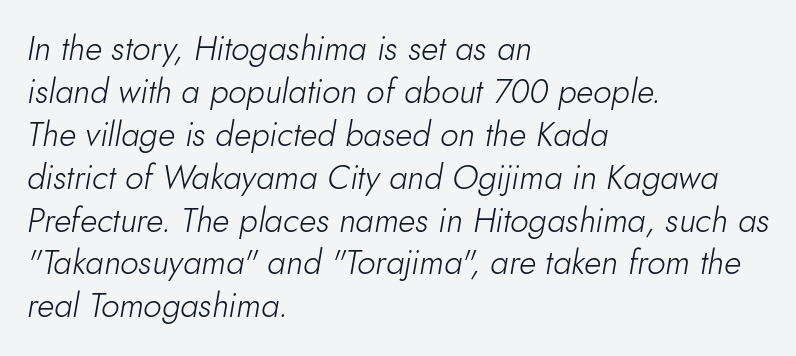
The image shows 33 px light type, italic (leaning right); set left-aligned, normal line spacing (1.3x), normal letter spacing, not underlined; low stroke contrast and a small x-height.
